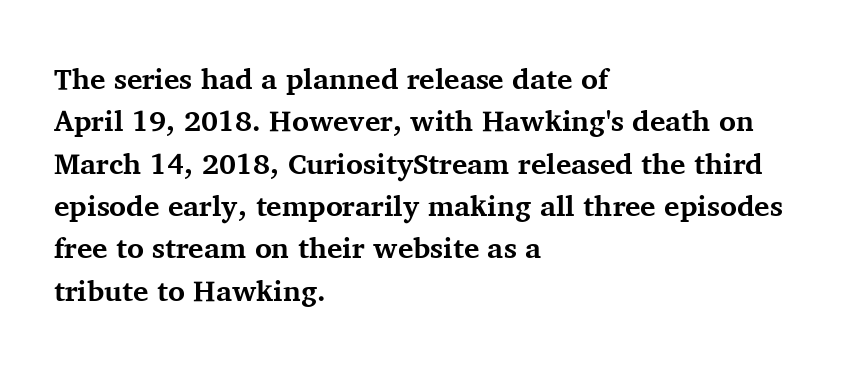
{"serif": "yes", "italic": "no", "bold": "yes", "weight": "bold", "width": "normal", "stroke_contrast": "medium", "x_height": "medium", "monospaced": "no", "underline": "no", "align": "left", "line_spacing": "normal", "line_spacing_ratio": 1.46, "letter_spacing": "normal", "letter_spacing_em": 0.0, "glyph_px": 29}
